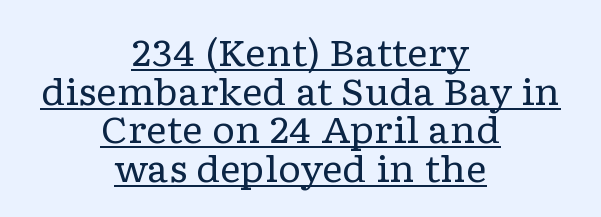
Q: Is the text bold? A: No.
Q: Is the text italic (slanted)? A: No, it is upright.
Q: Is the typeface a serif or a sans-serif typeface? A: Serif.
Q: Is the text underlined? A: Yes.
Q: How is the paragraph aligned? A: Centered.
Q: Is the spacing between letters normal or unusually wide? A: Normal.
Q: Is the spacing between lines tight, normal or loose? A: Tight.
Q: Width (condensed, normal, or wide)? A: Wide.
Q: Stroke contrast? A: Low.
Q: x-height? A: Medium.
Q: Monospaced? A: No.
